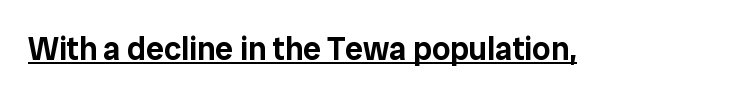
Q: Is the text italic (slanted)? A: No, it is upright.
Q: Is the typeface a serif or a sans-serif typeface? A: Sans-serif.
Q: Is the text underlined? A: Yes.
Q: Is the spacing between letters normal or unusually wide? A: Normal.
Q: Width (condensed, normal, or wide)? A: Normal.
Q: Stroke contrast? A: Low.
Q: x-height? A: Medium.
Q: Monospaced? A: No.
